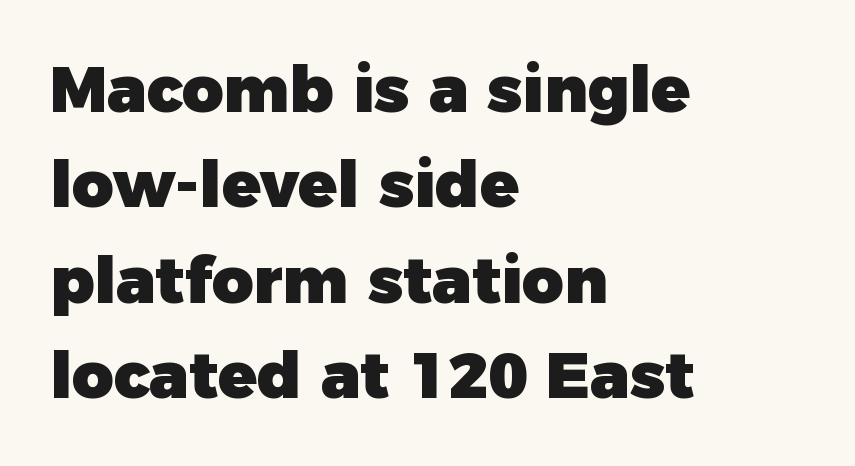
This sample uses an upright cut, with every glyph sitting square on the baseline. Glance below the letters and you will spot only blank space. Line starts are locked; line ends wander. Leading: standard.
